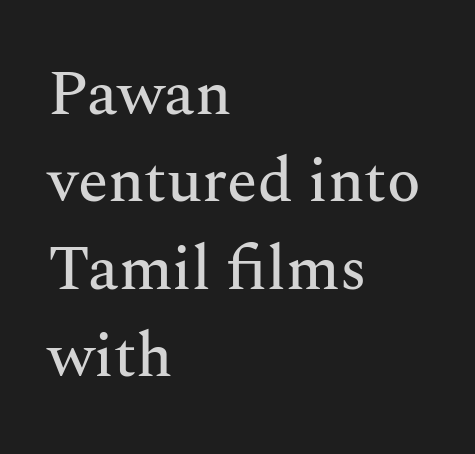
The image shows 62 px serif type, upright; set left-aligned, normal line spacing (1.41x), normal letter spacing, not underlined; medium stroke contrast and a medium x-height.
